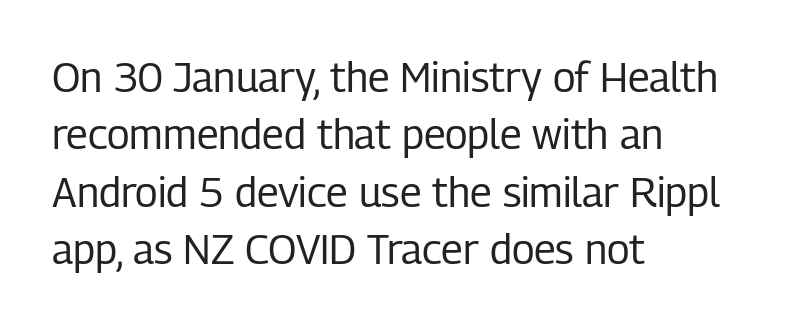
Q: Is the text bold? A: No.
Q: Is the text italic (slanted)? A: No, it is upright.
Q: Is the typeface a serif or a sans-serif typeface? A: Sans-serif.
Q: Is the text underlined? A: No.
Q: How is the paragraph aligned? A: Left-aligned.
Q: Is the spacing between letters normal or unusually wide? A: Normal.
Q: Is the spacing between lines tight, normal or loose? A: Normal.
Q: Width (condensed, normal, or wide)? A: Condensed.
Q: Stroke contrast? A: Low.
Q: x-height? A: Medium.
Q: Monospaced? A: No.
